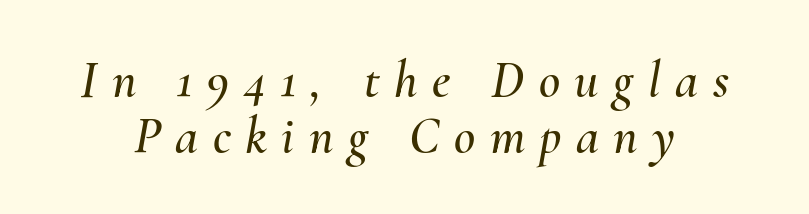
The image shows 52 px text type, italic (leaning right); set tight line spacing (1.07x), unusually wide letter spacing (+0.28 em), not underlined; medium stroke contrast and a small x-height.
